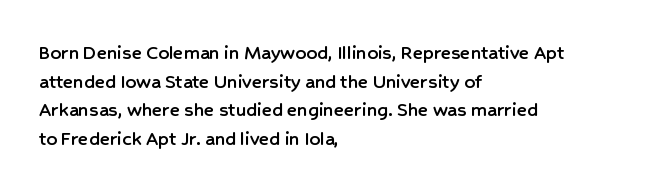
{"italic": "no", "underline": "no", "align": "left", "line_spacing": "normal", "line_spacing_ratio": 1.36, "letter_spacing": "normal", "letter_spacing_em": 0.0, "glyph_px": 21}
